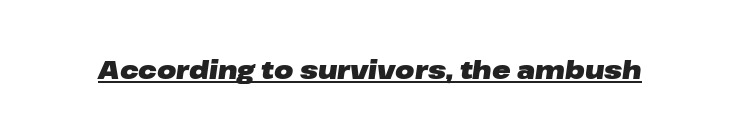
{"italic": "yes", "lean": "right", "slant_degrees": 8, "bold": "yes", "underline": "yes", "letter_spacing": "normal", "letter_spacing_em": 0.0, "glyph_px": 25}
